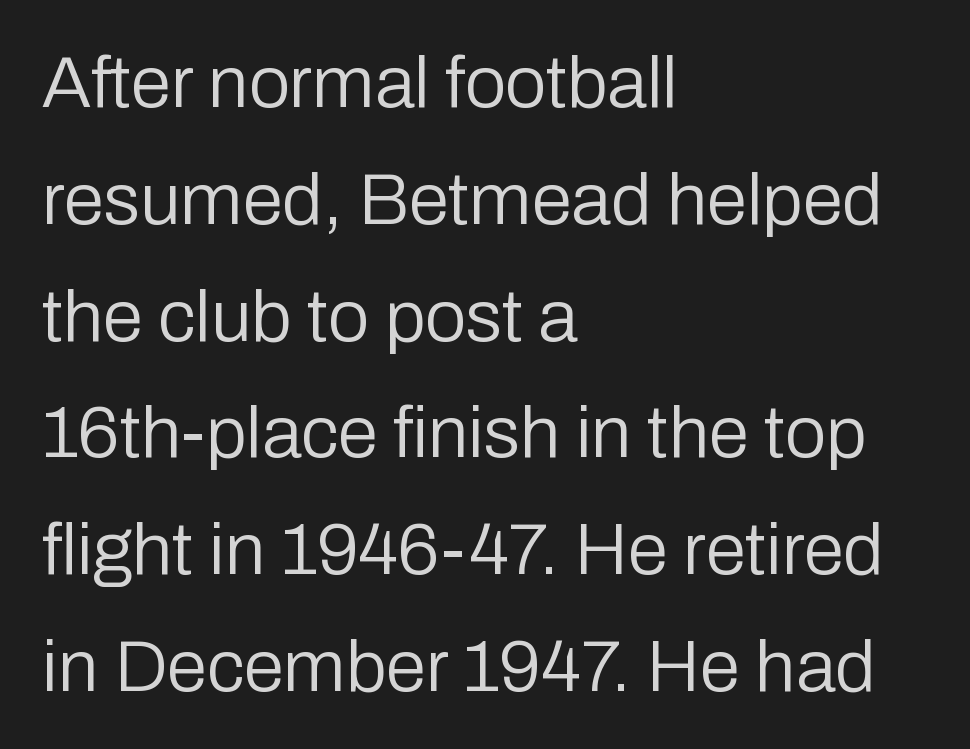
The image shows 73 px regular-weight sans-serif type, upright; set left-aligned, normal line spacing (1.6x), normal letter spacing, not underlined; low stroke contrast and a medium x-height.
